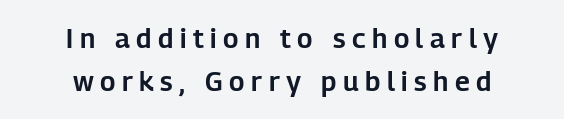
No word sits above an underline. You could only call the tracking loose — the letters float apart. Does the lettering tilt? It doesn't — this is upright. Horizontal alignment here is central, giving a formal, balanced look. This block has exactly the height ordinary leading produces.
